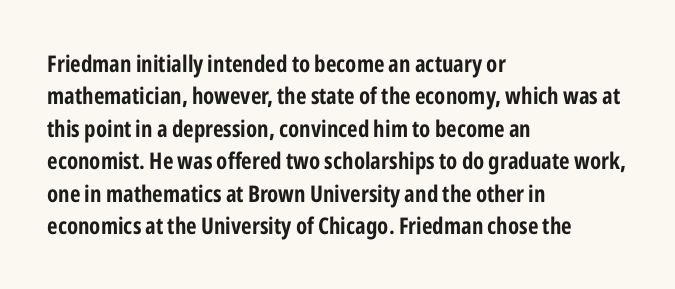
The image shows 23 px bold type, upright; set left-aligned, normal line spacing (1.41x), normal letter spacing, not underlined.
